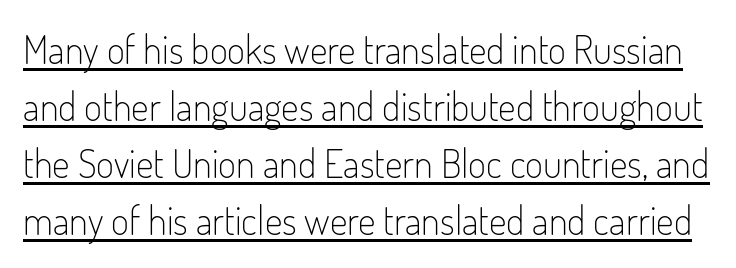
The image shows 39 px light, condensed sans-serif type, upright; set normal line spacing (1.46x), normal letter spacing, underlined; low stroke contrast and a small x-height.
